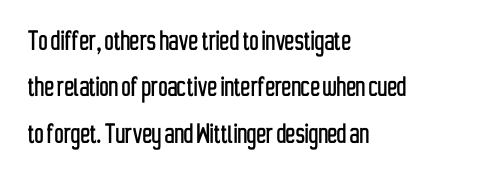
{"serif": "no", "italic": "no", "width": "condensed", "stroke_contrast": "low", "x_height": "medium", "monospaced": "no", "underline": "no", "align": "left", "line_spacing": "normal", "line_spacing_ratio": 1.45, "letter_spacing": "normal", "letter_spacing_em": 0.0, "glyph_px": 32}
